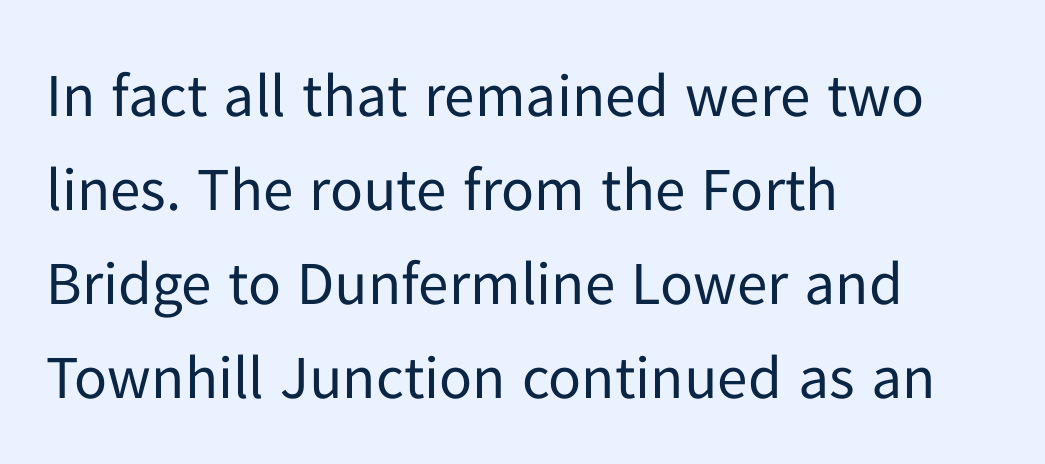
The image shows 61 px regular-weight sans-serif type, upright; set left-aligned, normal line spacing (1.54x), normal letter spacing, not underlined; low stroke contrast and a medium x-height.
